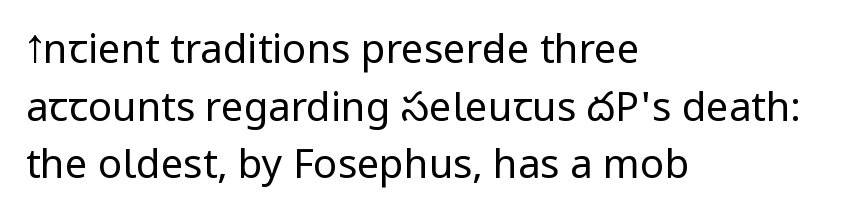
{"serif": "no", "italic": "no", "bold": "no", "weight": "regular", "width": "condensed", "stroke_contrast": "low", "x_height": "large", "monospaced": "no", "underline": "no", "align": "left", "line_spacing": "normal", "line_spacing_ratio": 1.44, "letter_spacing": "normal", "letter_spacing_em": 0.0, "glyph_px": 40}
